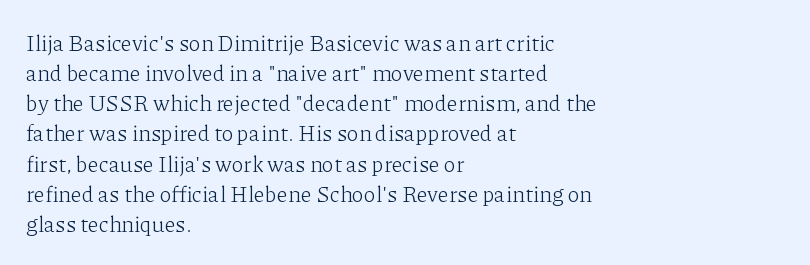
{"italic": "no", "bold": "no", "underline": "no", "align": "left", "line_spacing": "normal", "line_spacing_ratio": 1.37, "letter_spacing": "normal", "letter_spacing_em": 0.0, "glyph_px": 22}
